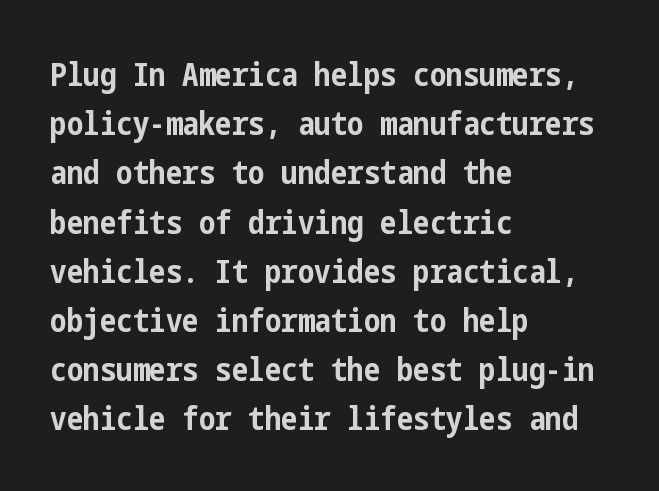
The passage is arranged the way most books set body copy — flush left. A typesetter would mark this as roman, not italic. These lines carry a lot of weight — the face is fully bold. In terms of leading, this rendering sits right in the middle. The foot of each line stays bare and open. What kind of face is this? One without serifs — a sans.
